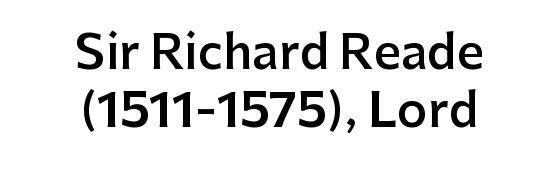
Observe the absence of serifs on each vertical stroke in this sample. In terms of posture, this sample is upright. Anything drawn beneath the words? Only blank space. This is the in-between weight designers call semibold or demi. In terms of letterspacing, this is plain default setting. The letters advance in unequal steps, a hallmark of proportional type.
